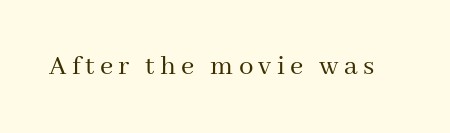
Q: Is the text bold? A: No.
Q: Is the text italic (slanted)? A: No, it is upright.
Q: Is the typeface a serif or a sans-serif typeface? A: Serif.
Q: Is the text underlined? A: No.
Q: Width (condensed, normal, or wide)? A: Normal.
Q: Stroke contrast? A: Medium.
Q: x-height? A: Medium.
Q: Monospaced? A: No.
